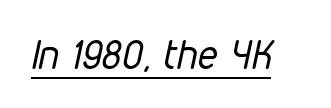
The image shows 40 px regular-weight, condensed type, italic (leaning right); set normal letter spacing, underlined; low stroke contrast and a medium x-height.
